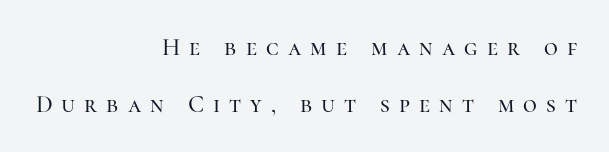
The rendering anchors every line to the right-hand side. Plain, unruled lines of type. One glance says open: line gaps are wider than usual. These lines have a slow, spaced-out rhythm from letter to letter. Every character sits straight up, as roman type does.
